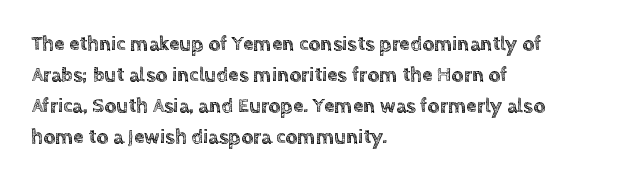
Q: Is the text italic (slanted)? A: No, it is upright.
Q: Is the text underlined? A: No.
Q: How is the paragraph aligned? A: Left-aligned.
Q: Is the spacing between letters normal or unusually wide? A: Normal.
Q: Is the spacing between lines tight, normal or loose? A: Normal.
